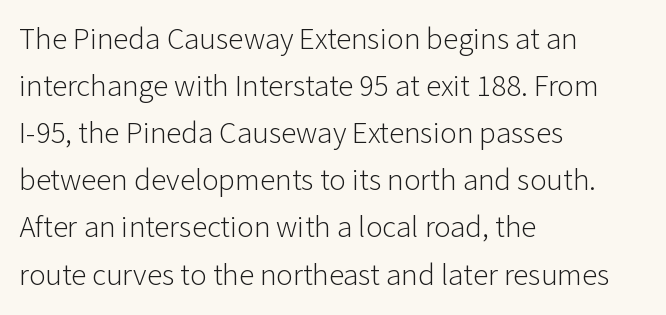
{"serif": "no", "italic": "no", "bold": "no", "weight": "light", "width": "normal", "stroke_contrast": "low", "x_height": "medium", "monospaced": "no", "underline": "no", "align": "left", "line_spacing": "normal", "line_spacing_ratio": 1.52, "letter_spacing": "normal", "letter_spacing_em": 0.0, "glyph_px": 31}
